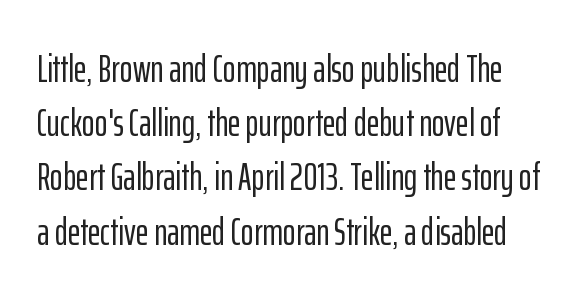
Q: Is the text italic (slanted)? A: No, it is upright.
Q: Is the typeface a serif or a sans-serif typeface? A: Sans-serif.
Q: Is the text underlined? A: No.
Q: Is the spacing between letters normal or unusually wide? A: Normal.
Q: Is the spacing between lines tight, normal or loose? A: Normal.
Q: Width (condensed, normal, or wide)? A: Condensed.
Q: Stroke contrast? A: Low.
Q: x-height? A: Medium.
Q: Monospaced? A: No.
